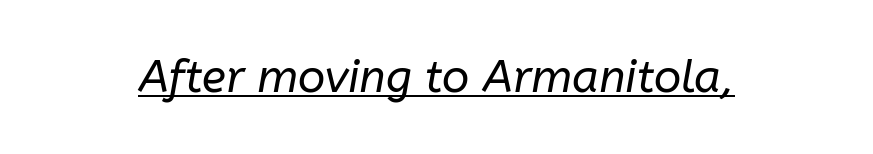
The weight tops out at a normal text grade. Compared with ordinary roman type, these characters are visibly tilted. The face used here appears with an underline applied. These lines keep a tight, regular rhythm from letter to letter. These lines are rendered in a variable-pitch font.
